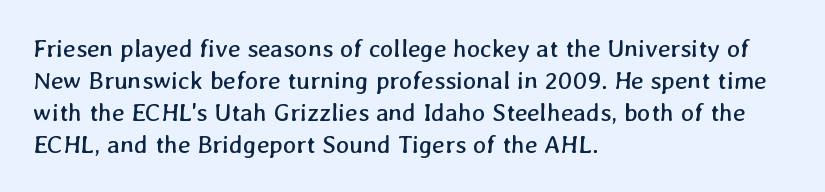
The typeface has the unassuming heft of standard copy or less. Spacing between characters is what you'd get straight out of the box. Short and long lines alike share a common starting point at left. Does the leading feel generous? No, just average.
